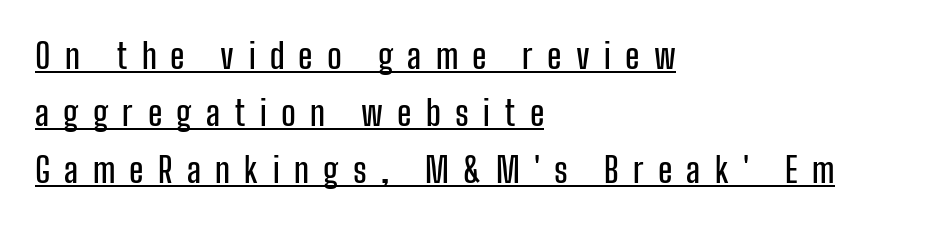
Q: Is the text italic (slanted)? A: No, it is upright.
Q: Is the typeface a serif or a sans-serif typeface? A: Sans-serif.
Q: Is the text underlined? A: Yes.
Q: How is the paragraph aligned? A: Left-aligned.
Q: Is the spacing between letters normal or unusually wide? A: Unusually wide.
Q: Is the spacing between lines tight, normal or loose? A: Normal.
Q: Width (condensed, normal, or wide)? A: Condensed.
Q: Stroke contrast? A: Low.
Q: x-height? A: Medium.
Q: Monospaced? A: No.
